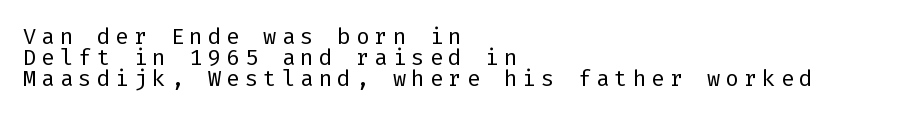
Q: Is the text bold? A: No.
Q: Is the text italic (slanted)? A: No, it is upright.
Q: Is the text underlined? A: No.
Q: How is the paragraph aligned? A: Left-aligned.
Q: Is the spacing between letters normal or unusually wide? A: Unusually wide.
Q: Is the spacing between lines tight, normal or loose? A: Tight.
